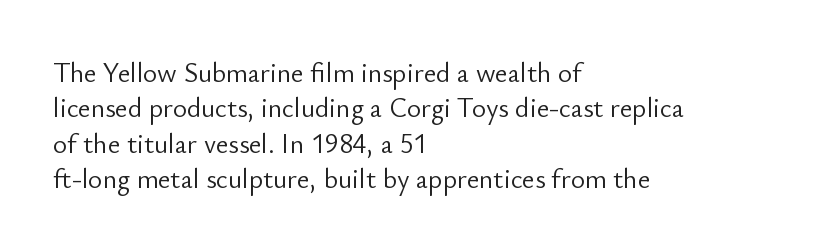
Line beginnings align vertically; line endings do not. The typography opts for an upright posture over an oblique one. Baseline-to-baseline distance is the conventional proportion of letter height. The characters are drawn with everyday or finer stroke widths. Here the glyphs are tracked normally, forming tight word shapes.
